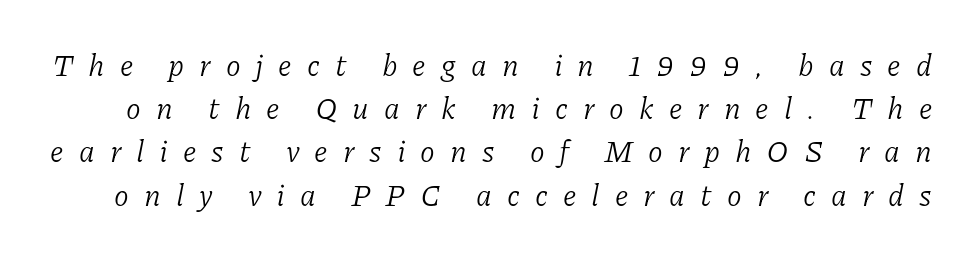
Q: Is the text bold? A: No.
Q: Is the text italic (slanted)? A: Yes, it leans right by about 11 degrees.
Q: Is the typeface a serif or a sans-serif typeface? A: Serif.
Q: Is the text underlined? A: No.
Q: Is the spacing between letters normal or unusually wide? A: Unusually wide.
Q: Is the spacing between lines tight, normal or loose? A: Normal.
Q: Width (condensed, normal, or wide)? A: Normal.
Q: Stroke contrast? A: Low.
Q: x-height? A: Medium.
Q: Monospaced? A: No.
